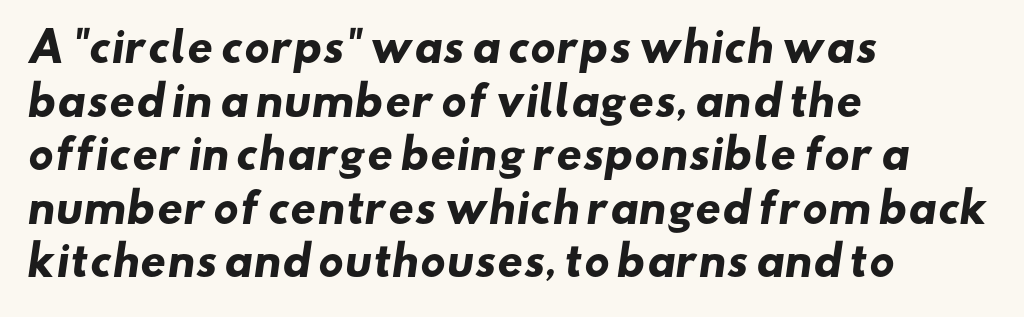
Q: Is the text bold? A: Yes.
Q: Is the typeface a serif or a sans-serif typeface? A: Sans-serif.
Q: Is the text underlined? A: No.
Q: How is the paragraph aligned? A: Left-aligned.
Q: Is the spacing between letters normal or unusually wide? A: Normal.
Q: Is the spacing between lines tight, normal or loose? A: Normal.
Q: Width (condensed, normal, or wide)? A: Wide.
Q: Stroke contrast? A: Low.
Q: x-height? A: Small.
Q: Monospaced? A: No.
